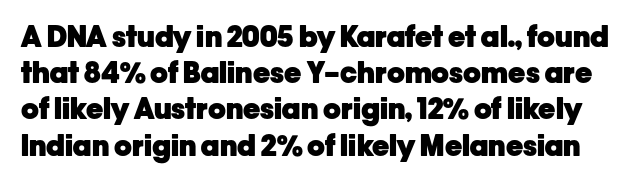
The letters carry no serifs — their stems end cleanly without finishing strokes. How are the letters spaced? Ordinarily, with no added tracking. Compared with an ordinary text face, these strokes are far heavier — a full bold. Any mark beneath the type? The region is blank. The letters advance in unequal steps, a hallmark of proportional type.
